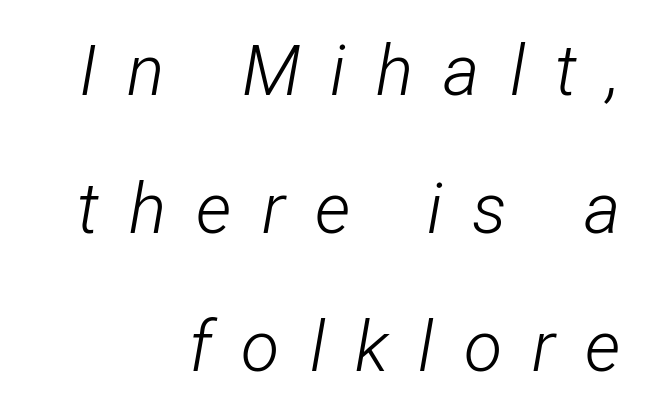
The passage shown is not underscored anywhere. Notice the wide empty band between every row — that's loose leading. A typesetter would call this proportional, since set widths differ per character. The ragged edge is on the left, which tells us the setting is flush right.
